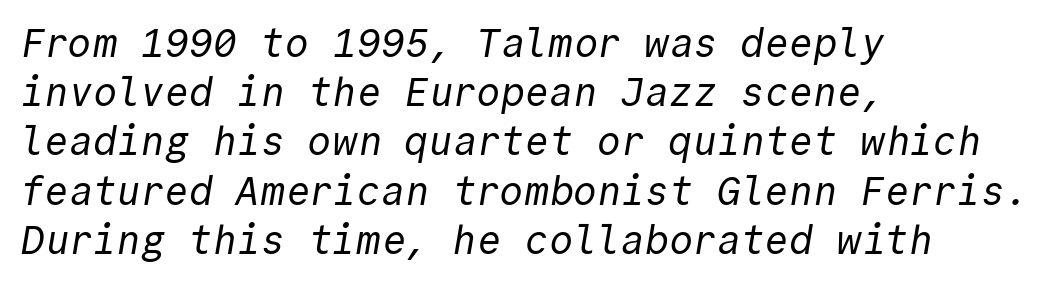
Q: Is the text bold? A: No.
Q: Is the typeface a serif or a sans-serif typeface? A: Sans-serif.
Q: Is the text underlined? A: No.
Q: How is the paragraph aligned? A: Left-aligned.
Q: Is the spacing between letters normal or unusually wide? A: Normal.
Q: Width (condensed, normal, or wide)? A: Normal.
Q: x-height? A: Medium.
Q: Monospaced? A: Yes.
